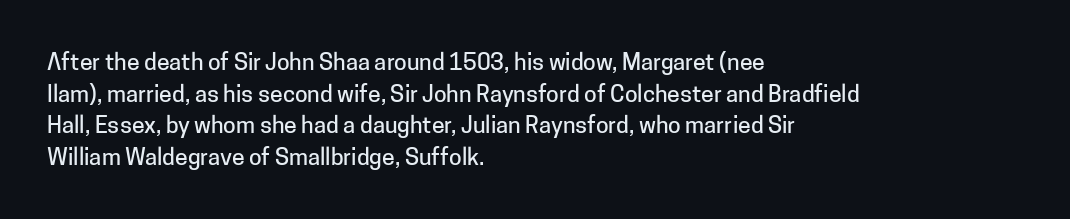
The tracking reads as untouched default to a designer's eye. These lines were composed using upright roman letters. A clean baseline with only descenders dipping below it. The designer left line spacing at the default. The lines are quadded left.
